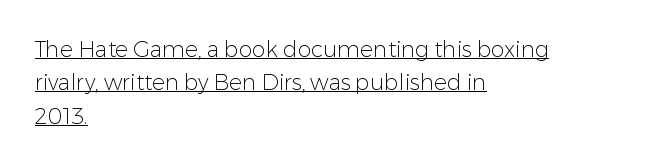
The image shows 22 px text type, upright; set left-aligned, normal line spacing (1.52x), normal letter spacing, underlined.
